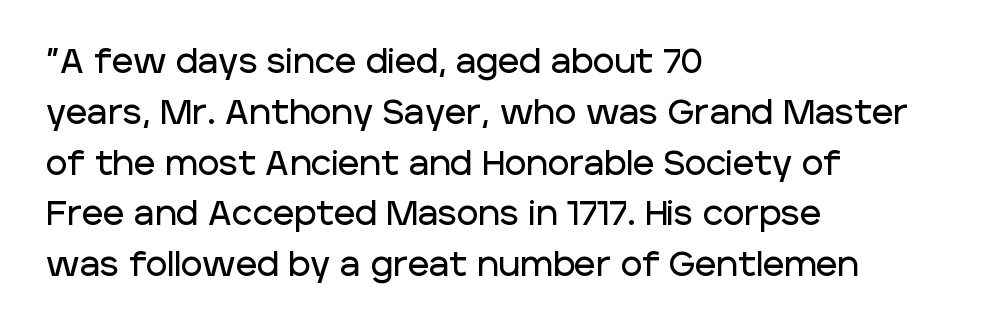
{"serif": "no", "italic": "no", "width": "normal", "stroke_contrast": "low", "x_height": "large", "monospaced": "no", "underline": "no", "align": "left", "line_spacing": "normal", "line_spacing_ratio": 1.54, "letter_spacing": "normal", "letter_spacing_em": 0.0, "glyph_px": 33}
